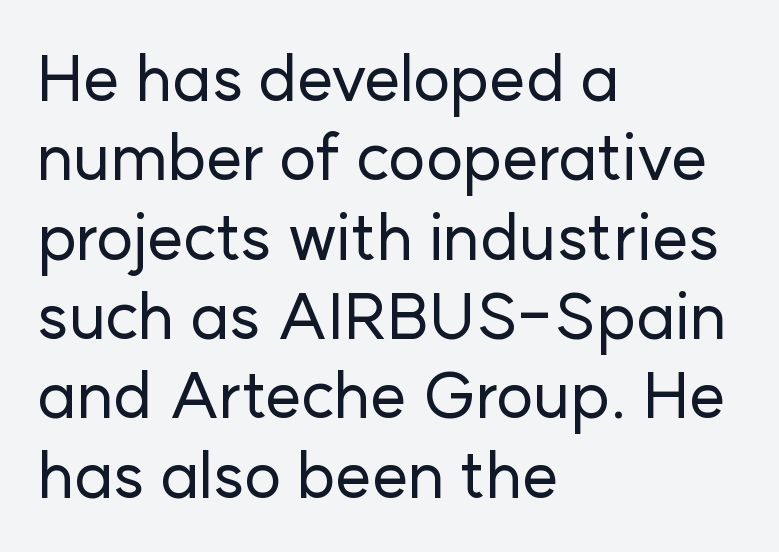
{"serif": "no", "italic": "no", "width": "normal", "stroke_contrast": "low", "x_height": "medium", "monospaced": "no", "underline": "no", "align": "left", "line_spacing_ratio": 1.24, "letter_spacing": "normal", "letter_spacing_em": 0.0, "glyph_px": 64}
